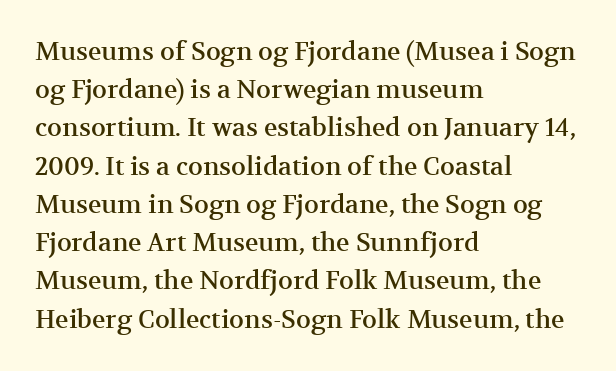
{"italic": "no", "underline": "no", "align": "left", "line_spacing": "normal", "line_spacing_ratio": 1.53, "letter_spacing": "normal", "letter_spacing_em": 0.0, "glyph_px": 25}
